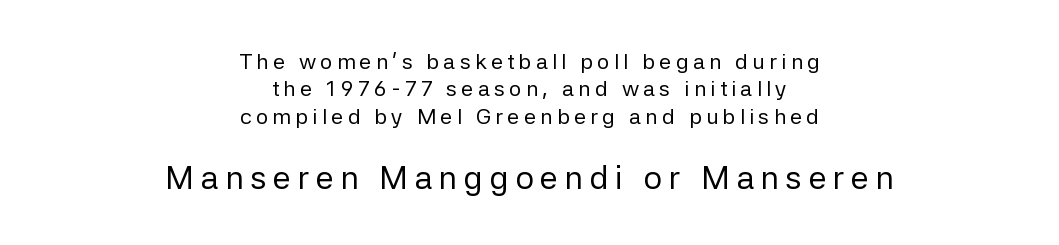
Stems and bowls with no extra thickness — not bold. The text was rendered using a sans face with plain stroke endings. These two chunks differ in scale, with the bottom chunk taking the larger measure. Regular leading. The axis of the letterforms is exactly vertical. A centered setting, common on invitations and titles, is used for this passage.
